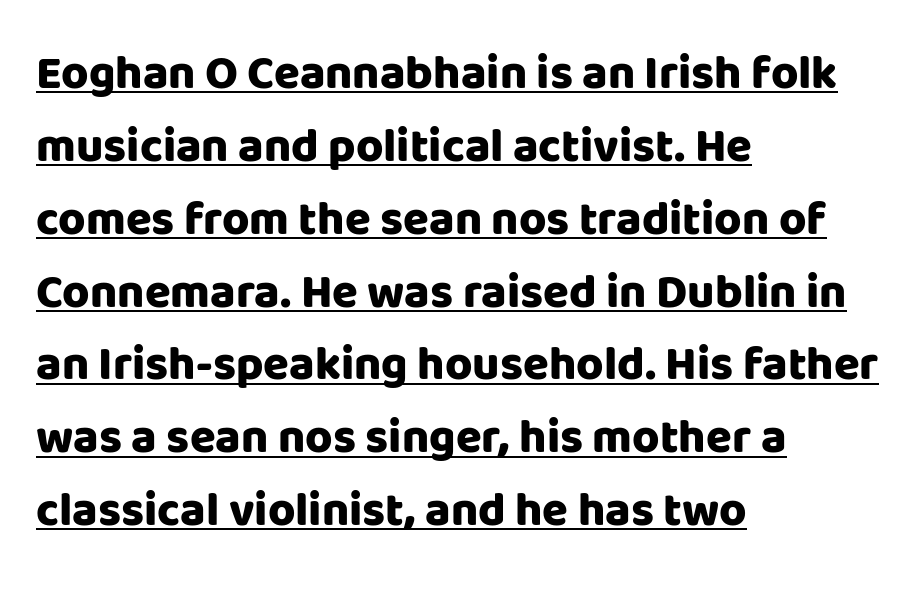
Q: Is the text bold? A: Yes.
Q: Is the text italic (slanted)? A: No, it is upright.
Q: Is the typeface a serif or a sans-serif typeface? A: Sans-serif.
Q: Is the text underlined? A: Yes.
Q: How is the paragraph aligned? A: Left-aligned.
Q: Is the spacing between letters normal or unusually wide? A: Normal.
Q: Is the spacing between lines tight, normal or loose? A: Normal.
Q: Width (condensed, normal, or wide)? A: Normal.
Q: Stroke contrast? A: Low.
Q: x-height? A: Large.
Q: Monospaced? A: No.
